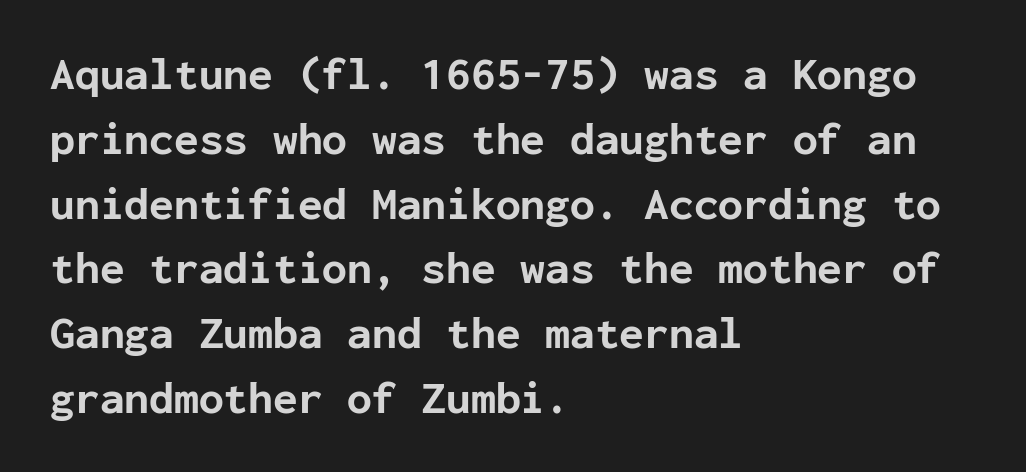
The image shows 45 px bold sans-serif type, upright, monospaced; set left-aligned, normal line spacing (1.44x), normal letter spacing, not underlined; low stroke contrast and a medium x-height.
